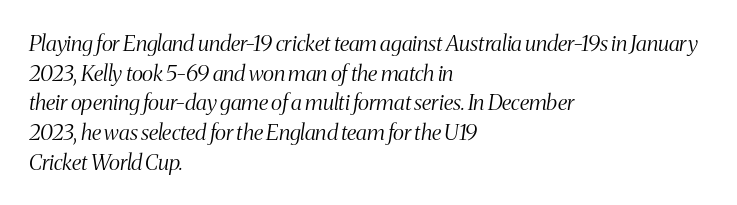
Q: Is the text bold? A: No.
Q: Is the text italic (slanted)? A: Yes, it leans right by about 8 degrees.
Q: Is the text underlined? A: No.
Q: How is the paragraph aligned? A: Left-aligned.
Q: Is the spacing between letters normal or unusually wide? A: Normal.
Q: Is the spacing between lines tight, normal or loose? A: Normal.
